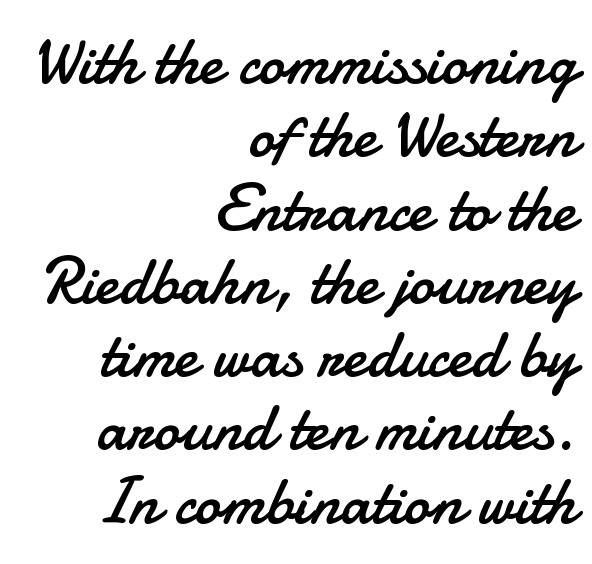
{"serif": "no", "bold": "no", "weight": "regular", "width": "normal", "stroke_contrast": "low", "x_height": "small", "monospaced": "no", "underline": "no", "align": "right", "line_spacing": "tight", "line_spacing_ratio": 1.11, "letter_spacing": "normal", "letter_spacing_em": 0.0, "glyph_px": 66}
